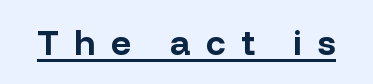
{"serif": "no", "italic": "no", "bold": "yes", "weight": "bold", "width": "normal", "stroke_contrast": "low", "x_height": "medium", "monospaced": "no", "underline": "yes", "letter_spacing": "wide", "letter_spacing_em": 0.44, "glyph_px": 35}
